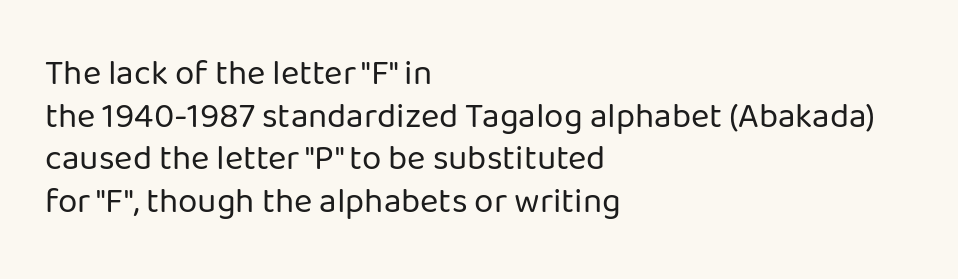
Q: Is the text bold? A: No.
Q: Is the text italic (slanted)? A: No, it is upright.
Q: Is the typeface a serif or a sans-serif typeface? A: Sans-serif.
Q: Is the text underlined? A: No.
Q: How is the paragraph aligned? A: Left-aligned.
Q: Is the spacing between letters normal or unusually wide? A: Normal.
Q: Width (condensed, normal, or wide)? A: Normal.
Q: Stroke contrast? A: Low.
Q: x-height? A: Medium.
Q: Monospaced? A: No.
